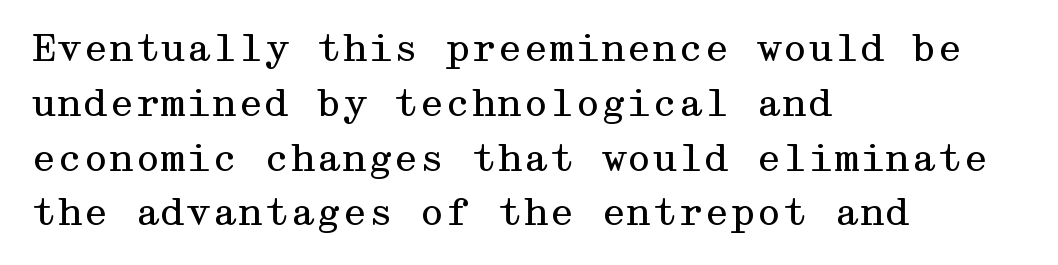
{"serif": "yes", "italic": "no", "bold": "no", "weight": "regular", "width": "wide", "stroke_contrast": "medium", "x_height": "medium", "underline": "no", "align": "left", "line_spacing": "normal", "line_spacing_ratio": 1.48, "letter_spacing": "normal", "letter_spacing_em": 0.0, "glyph_px": 37}
